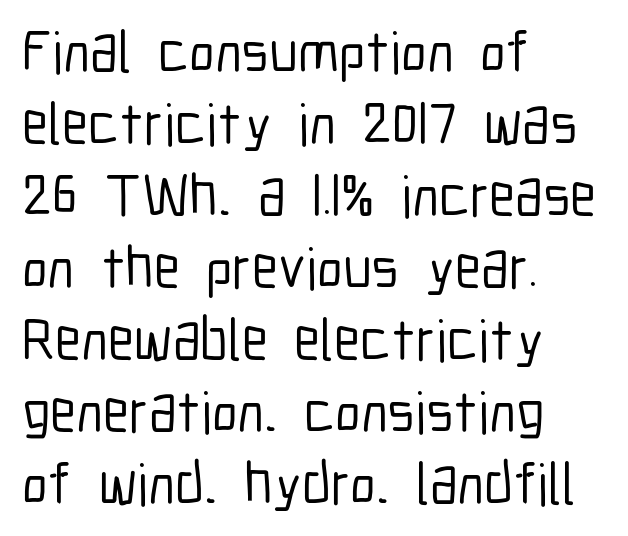
This sample uses plain, unmodified letter spacing. Unlike italic type, these characters show no tilt at all. A typesetter would call this proportional, since set widths differ per character. The paragraph shown leans on its left margin. Just letters on the line, the space beneath them empty. Serifs: no, the terminals of the letterforms are clean.
